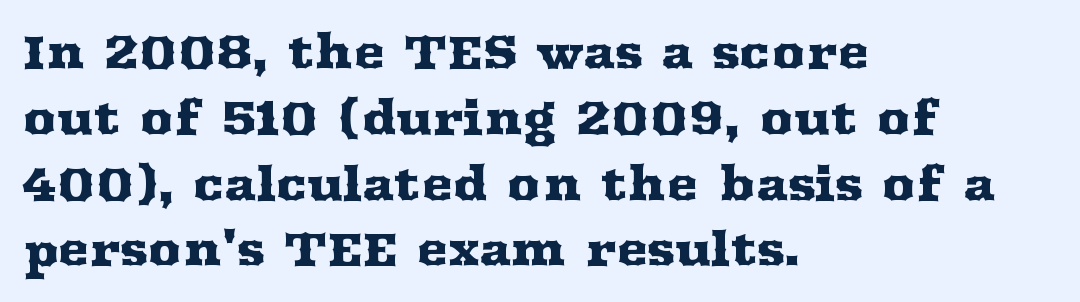
Q: Is the text italic (slanted)? A: No, it is upright.
Q: Is the typeface a serif or a sans-serif typeface? A: Serif.
Q: Is the text underlined? A: No.
Q: How is the paragraph aligned? A: Left-aligned.
Q: Is the spacing between letters normal or unusually wide? A: Normal.
Q: Is the spacing between lines tight, normal or loose? A: Normal.
Q: Width (condensed, normal, or wide)? A: Wide.
Q: Stroke contrast? A: Medium.
Q: x-height? A: Medium.
Q: Monospaced? A: No.
